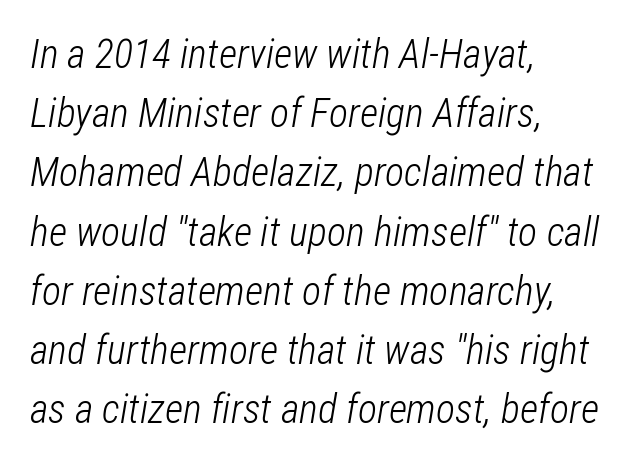
{"italic": "yes", "lean": "right", "slant_degrees": 12, "bold": "no", "weight": "light", "width": "condensed", "stroke_contrast": "low", "x_height": "medium", "monospaced": "no", "underline": "no", "align": "left", "line_spacing": "normal", "line_spacing_ratio": 1.48, "letter_spacing": "normal", "letter_spacing_em": 0.0, "glyph_px": 40}
